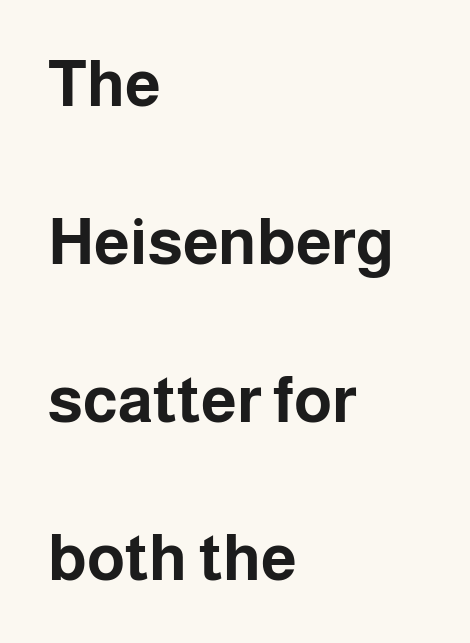
{"serif": "no", "italic": "no", "bold": "yes", "weight": "bold", "width": "normal", "stroke_contrast": "low", "x_height": "medium", "monospaced": "no", "underline": "no", "align": "left", "line_spacing": "loose", "line_spacing_ratio": 2.47, "letter_spacing": "normal", "letter_spacing_em": 0.0, "glyph_px": 64}
